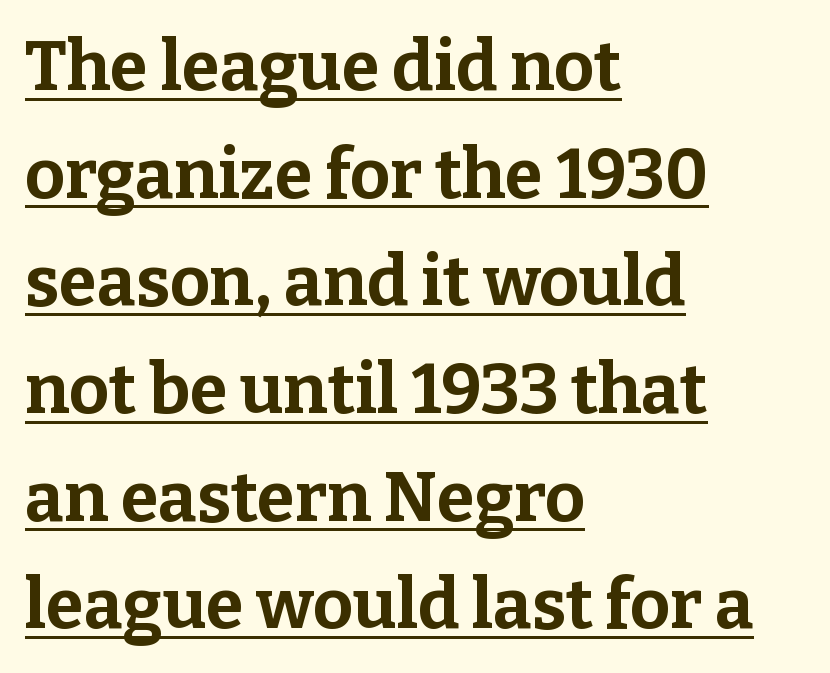
{"serif": "yes", "italic": "no", "bold": "yes", "weight": "bold", "width": "normal", "stroke_contrast": "low", "x_height": "medium", "monospaced": "no", "underline": "yes", "align": "left", "line_spacing": "normal", "line_spacing_ratio": 1.56, "letter_spacing": "normal", "letter_spacing_em": 0.0, "glyph_px": 69}
